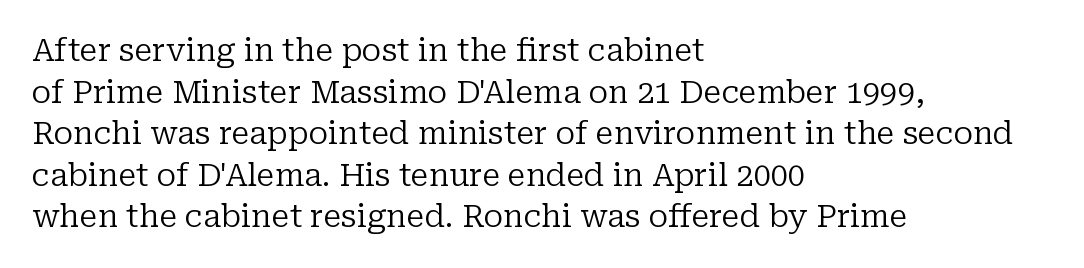
Glance below the letters and you will spot only blank space. The lines in this sample share a left origin and differ only in where they stop. Do the characters align in a grid? No, the font is proportional. These lines were composed using upright roman letters.
